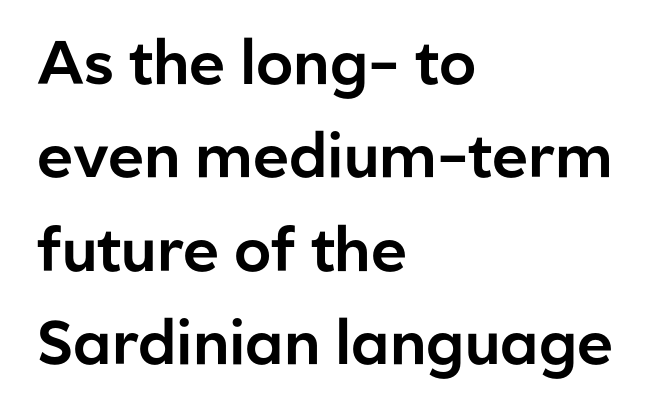
These lines keep a tight, regular rhythm from letter to letter. Does the leading feel generous? No, just average. Observe the absence of serifs on each vertical stroke in this sample. Every row of glyphs begins at an identical x-position on the left. Proportional: the letters do not fall into vertical columns.
